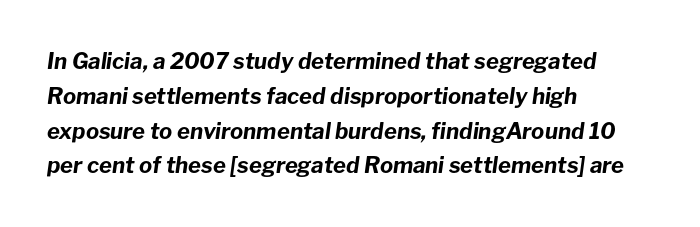
The image shows 22 px bold type, italic (leaning right); set left-aligned, normal line spacing (1.58x), normal letter spacing, not underlined.
